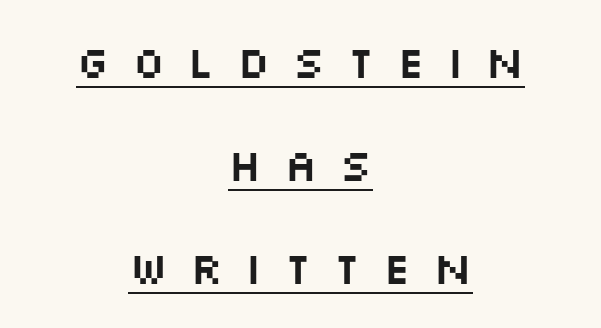
Spacing verdict: proportional, widths tailored to each character. Compared with undecorated copy, this sample adds a rule below the words. The setting favours the middle, as headings and verse often do. You can tell it's not italic because the verticals are truly vertical. Tracking value appears strongly positive — letters spread wide.
